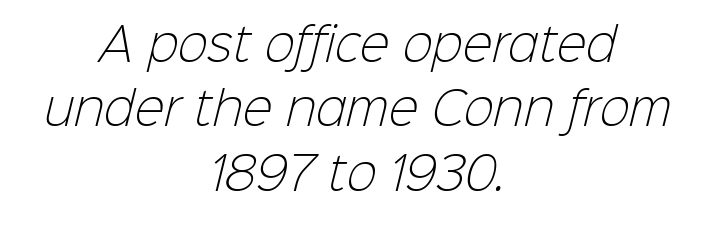
Q: Is the text bold? A: No.
Q: Is the typeface a serif or a sans-serif typeface? A: Sans-serif.
Q: Is the text underlined? A: No.
Q: How is the paragraph aligned? A: Centered.
Q: Is the spacing between letters normal or unusually wide? A: Normal.
Q: Is the spacing between lines tight, normal or loose? A: Normal.
Q: Width (condensed, normal, or wide)? A: Normal.
Q: Stroke contrast? A: Low.
Q: x-height? A: Medium.
Q: Monospaced? A: No.
